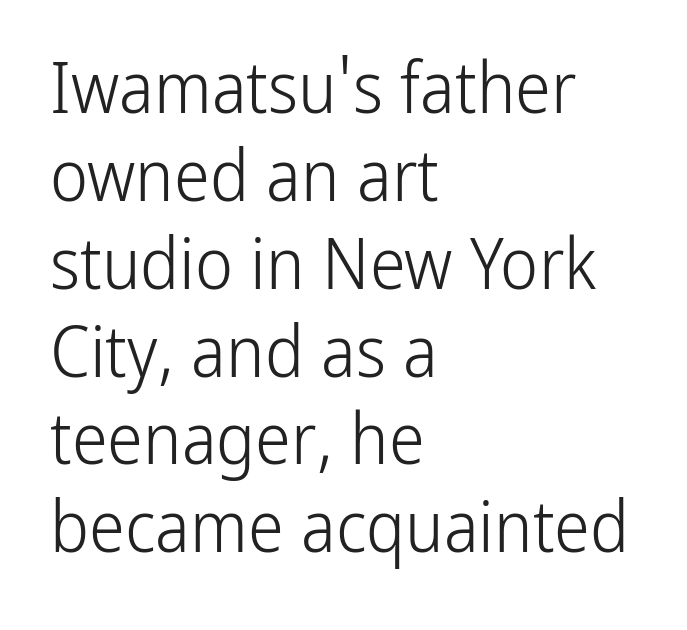
Q: Is the text bold? A: No.
Q: Is the text italic (slanted)? A: No, it is upright.
Q: Is the typeface a serif or a sans-serif typeface? A: Sans-serif.
Q: Is the text underlined? A: No.
Q: How is the paragraph aligned? A: Left-aligned.
Q: Is the spacing between letters normal or unusually wide? A: Normal.
Q: Width (condensed, normal, or wide)? A: Condensed.
Q: Stroke contrast? A: Low.
Q: x-height? A: Medium.
Q: Monospaced? A: No.
